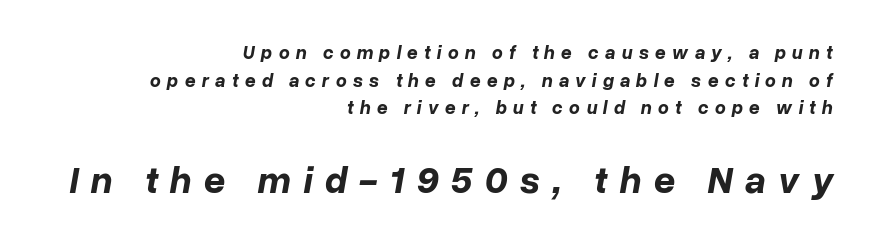
Q: Is the text bold? A: Yes.
Q: Is the text italic (slanted)? A: Yes, it leans right by about 10 degrees.
Q: Is the text underlined? A: No.
Q: How is the paragraph aligned? A: Right-aligned.
Q: Is the spacing between letters normal or unusually wide? A: Unusually wide.
Q: Is the spacing between lines tight, normal or loose? A: Normal.
Q: Which block of text is set in a larger size, the first (top) or the second (bottom)? A: The second (bottom) one.
Q: Width (condensed, normal, or wide)? A: Normal.
Q: Stroke contrast? A: Low.
Q: x-height? A: Medium.
Q: Monospaced? A: No.
